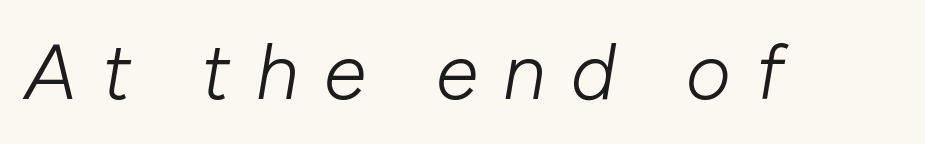
The image shows 77 px light type, italic (leaning right); set unusually wide letter spacing (+0.33 em), not underlined; low stroke contrast and a medium x-height.
